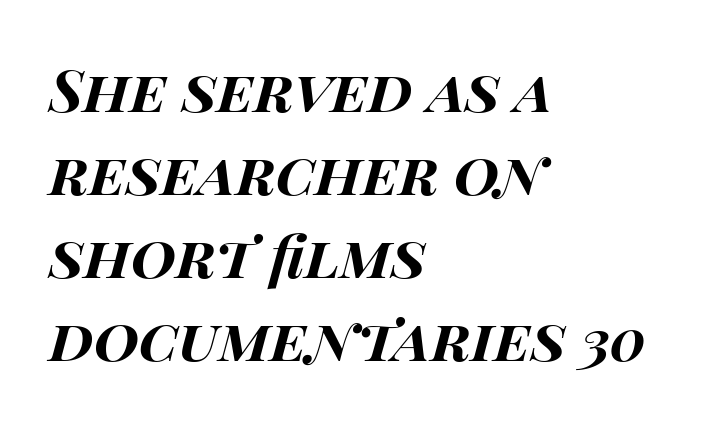
{"italic": "yes", "lean": "right", "slant_degrees": 14, "bold": "yes", "weight": "bold", "width": "wide", "stroke_contrast": "high", "x_height": "large", "monospaced": "no", "underline": "no", "align": "left", "line_spacing": "normal", "line_spacing_ratio": 1.43, "letter_spacing": "normal", "letter_spacing_em": 0.0, "glyph_px": 58}
